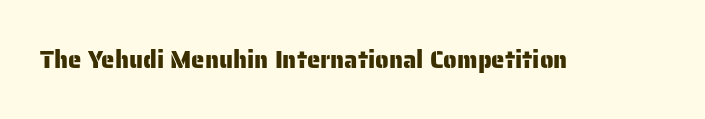
{"italic": "no", "underline": "no", "letter_spacing": "normal", "letter_spacing_em": 0.0, "glyph_px": 24}
